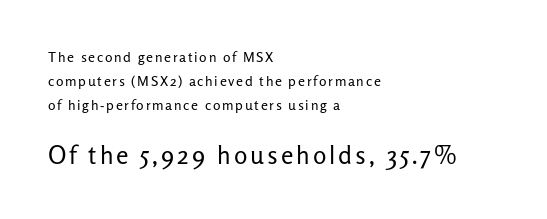
{"italic": "no", "bold": "no", "underline": "no", "align": "left", "line_spacing": "normal", "line_spacing_ratio": 1.7, "larger_block": "second", "size_ratio": 1.79, "glyph_px": 25}
